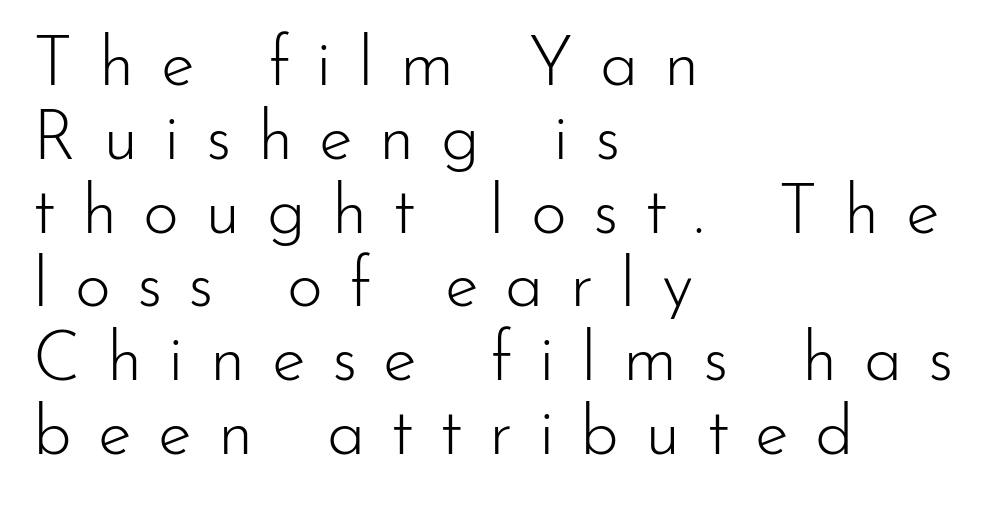
{"serif": "no", "italic": "no", "bold": "no", "weight": "light", "width": "normal", "stroke_contrast": "low", "x_height": "small", "monospaced": "no", "underline": "no", "align": "left", "line_spacing": "tight", "line_spacing_ratio": 1.07, "letter_spacing": "wide", "letter_spacing_em": 0.38, "glyph_px": 69}
